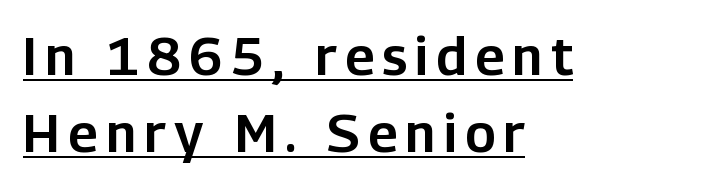
Q: Is the text italic (slanted)? A: No, it is upright.
Q: Is the typeface a serif or a sans-serif typeface? A: Sans-serif.
Q: Is the text underlined? A: Yes.
Q: How is the paragraph aligned? A: Left-aligned.
Q: Is the spacing between lines tight, normal or loose? A: Normal.
Q: Width (condensed, normal, or wide)? A: Normal.
Q: Stroke contrast? A: Low.
Q: x-height? A: Medium.
Q: Monospaced? A: No.
